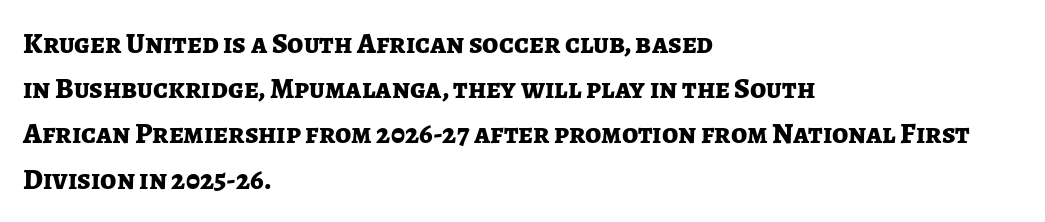
{"serif": "no", "italic": "no", "bold": "yes", "weight": "bold", "width": "normal", "stroke_contrast": "low", "x_height": "medium", "monospaced": "no", "underline": "no", "align": "left", "line_spacing": "normal", "line_spacing_ratio": 1.56, "letter_spacing": "normal", "letter_spacing_em": 0.0, "glyph_px": 29}
